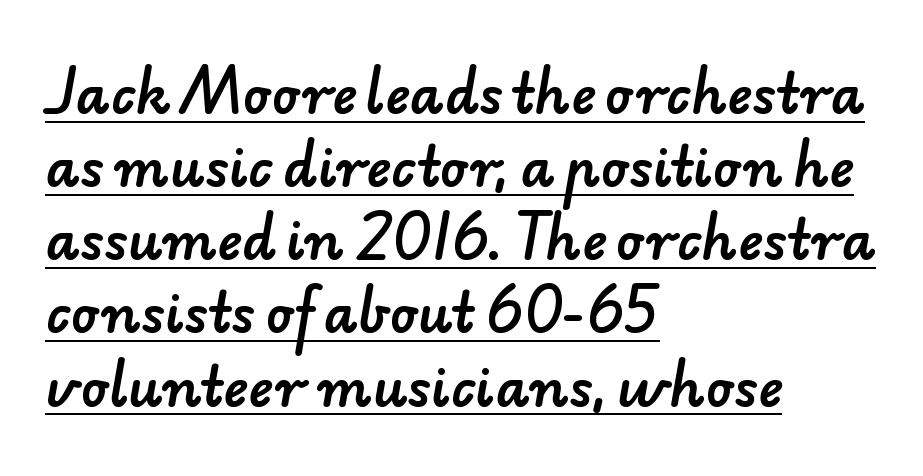
Q: Is the typeface a serif or a sans-serif typeface? A: Sans-serif.
Q: Is the text underlined? A: Yes.
Q: How is the paragraph aligned? A: Left-aligned.
Q: Is the spacing between letters normal or unusually wide? A: Normal.
Q: Is the spacing between lines tight, normal or loose? A: Normal.
Q: Width (condensed, normal, or wide)? A: Normal.
Q: Stroke contrast? A: Low.
Q: x-height? A: Small.
Q: Monospaced? A: No.
